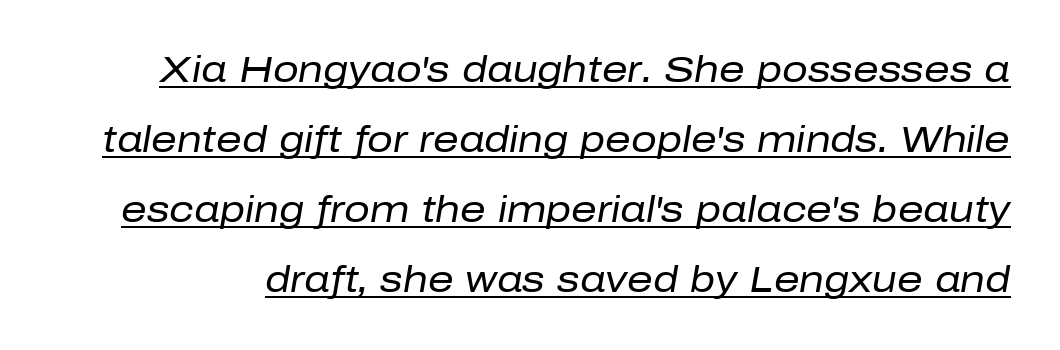
Q: Is the text bold? A: No.
Q: Is the text italic (slanted)? A: Yes, it leans right by about 10 degrees.
Q: Is the text underlined? A: Yes.
Q: Is the spacing between letters normal or unusually wide? A: Normal.
Q: Is the spacing between lines tight, normal or loose? A: Loose.
Q: Width (condensed, normal, or wide)? A: Normal.
Q: Stroke contrast? A: Low.
Q: x-height? A: Medium.
Q: Monospaced? A: No.
